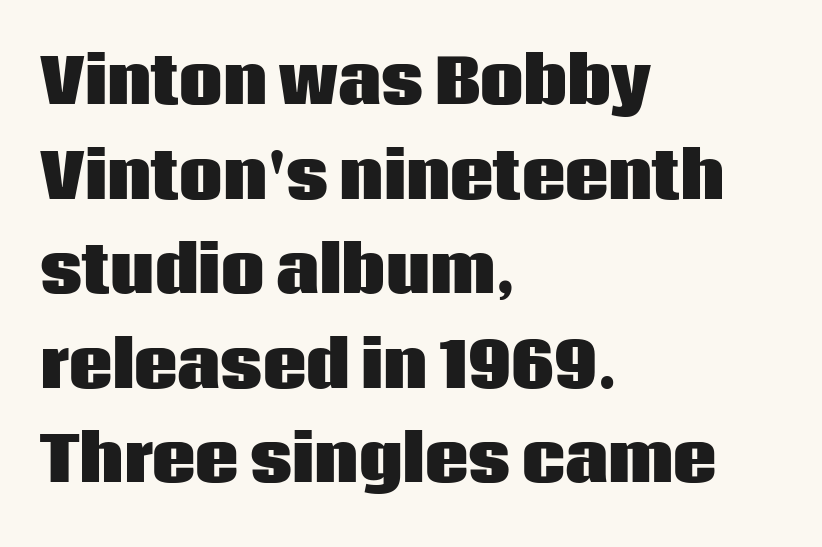
Here the designer chose a conventional face with non-uniform glyph widths. Where is the straight margin? On the left. The zone under the glyphs is completely vacant. This is sans-serif lettering, the kind often seen on screens and signage. Heavy-handed strokes throughout: this text is bold. The vertical gap from one line to the next is medium.
